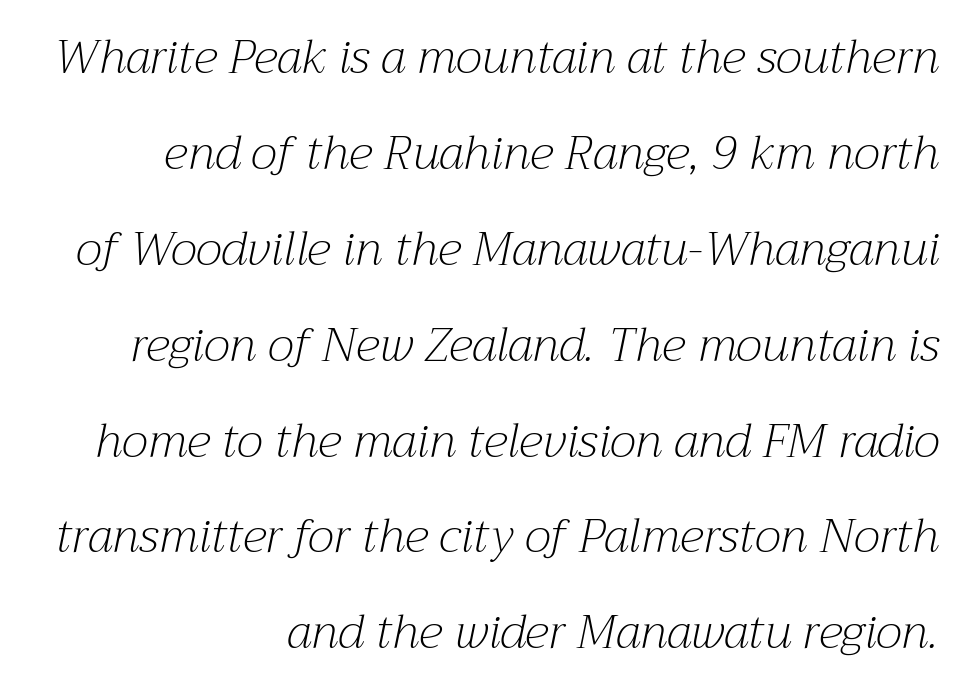
Note the varied advance widths — an 'i' is clearly narrower than an 'm'. Underline: absent. The specimen reads as italic at a glance. If you drew a ruler down the right edge, every line would touch it.
